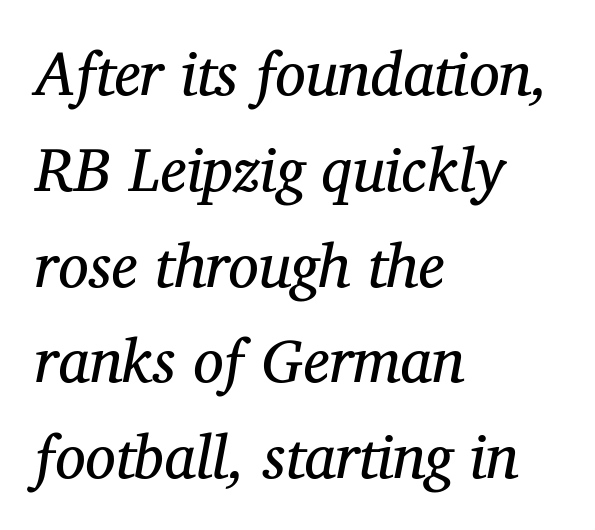
The foot of each line stays bare and open. In terms of leading, this rendering sits right in the middle. This rendering leaves character spacing at its baseline value. Varying glyph widths throughout — classic text-font behaviour.
